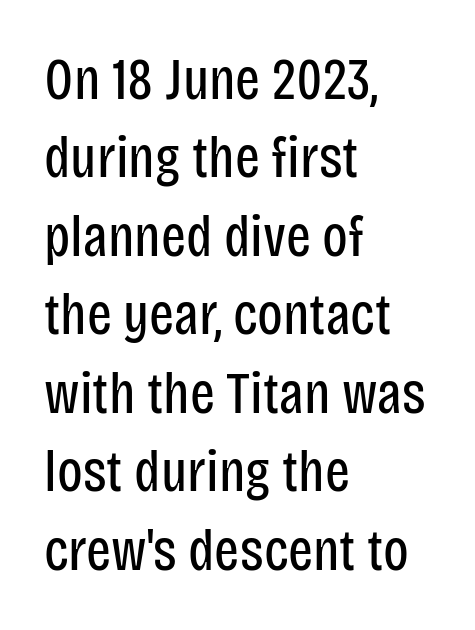
The image shows 59 px regular-weight, condensed sans-serif type, upright; set left-aligned, normal line spacing (1.33x), normal letter spacing, not underlined; low stroke contrast and a large x-height.
